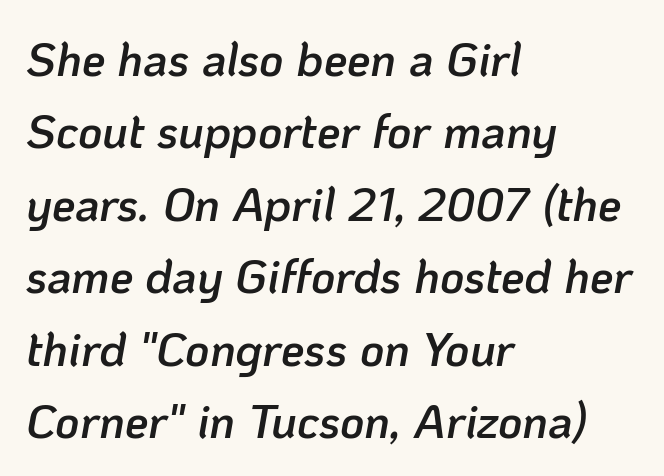
{"italic": "yes", "lean": "right", "slant_degrees": 10, "bold": "semi", "weight": "semibold", "width": "normal", "stroke_contrast": "low", "x_height": "medium", "monospaced": "no", "underline": "no", "align": "left", "line_spacing": "normal", "line_spacing_ratio": 1.54, "letter_spacing": "normal", "letter_spacing_em": 0.0, "glyph_px": 47}
